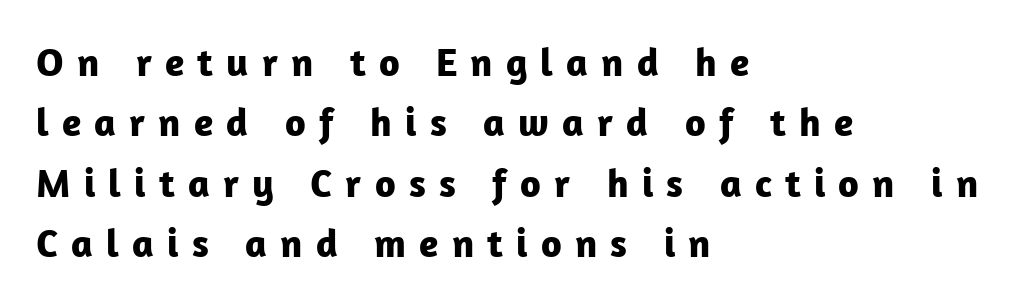
The image shows 40 px bold sans-serif type, upright; set left-aligned, normal line spacing (1.51x), unusually wide letter spacing (+0.33 em), not underlined; low stroke contrast and a medium x-height.
